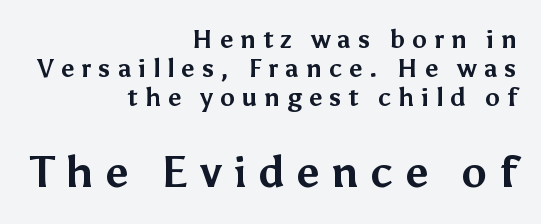
{"serif": "no", "italic": "no", "bold": "yes", "weight": "bold", "width": "normal", "stroke_contrast": "medium", "x_height": "medium", "monospaced": "no", "underline": "no", "align": "right", "line_spacing_ratio": 1.17, "letter_spacing": "wide", "letter_spacing_em": 0.27, "larger_block": "second", "size_ratio": 1.72, "glyph_px": 43}
